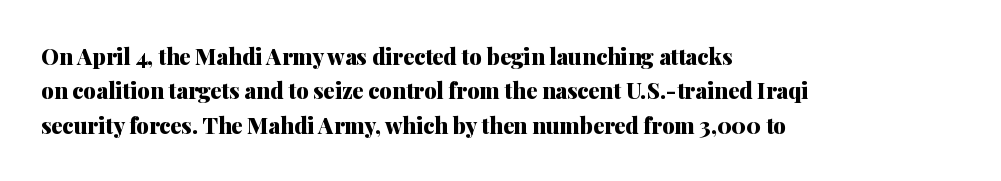
Q: Is the text bold? A: Yes.
Q: Is the text italic (slanted)? A: No, it is upright.
Q: Is the text underlined? A: No.
Q: How is the paragraph aligned? A: Left-aligned.
Q: Is the spacing between letters normal or unusually wide? A: Normal.
Q: Is the spacing between lines tight, normal or loose? A: Normal.
